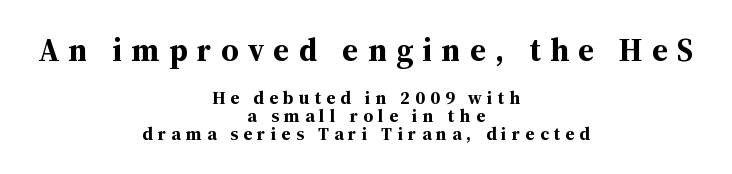
{"serif": "yes", "italic": "no", "bold": "yes", "weight": "bold", "width": "normal", "stroke_contrast": "medium", "x_height": "medium", "monospaced": "no", "underline": "no", "align": "center", "line_spacing": "tight", "line_spacing_ratio": 1.0, "letter_spacing": "wide", "letter_spacing_em": 0.29, "larger_block": "first", "size_ratio": 1.78, "glyph_px": 32}
